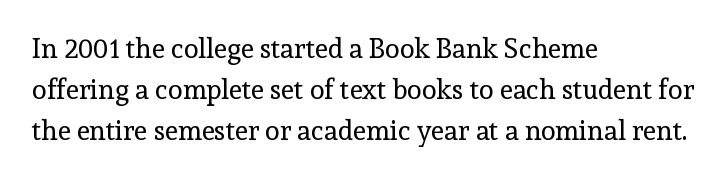
The image shows 27 px text type, upright; set left-aligned, normal line spacing (1.52x), normal letter spacing, not underlined.
